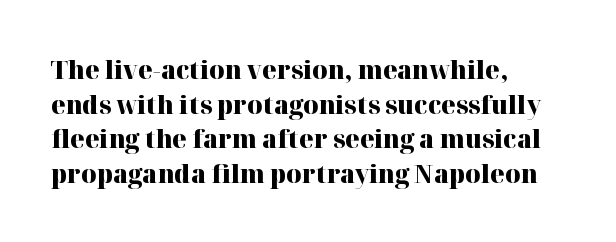
Do the letters lean? They stand straight. Standard letterfit; no display-style spreading of the glyphs. The strip under each line holds only bare page. The rendering anchors every line to the left-hand side. The glyphs have the mass of a bold cut. Quick note: interline space is typical.
